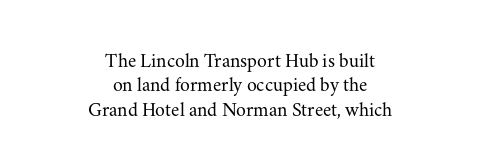
The image shows 20 px text type, upright; set centered, line spacing 1.22x, normal letter spacing, not underlined.
